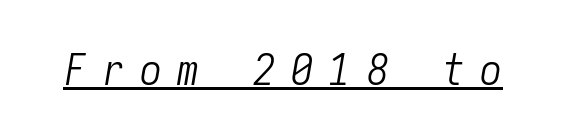
{"italic": "yes", "lean": "right", "slant_degrees": 9, "bold": "no", "weight": "light", "width": "condensed", "stroke_contrast": "low", "x_height": "medium", "monospaced": "yes", "underline": "yes", "letter_spacing": "wide", "letter_spacing_em": 0.36, "glyph_px": 44}
